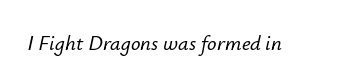
A clean baseline with only descenders dipping below it. Is the letter spacing exaggerated? No — it looks like the ordinary default. Quick note: italic.
